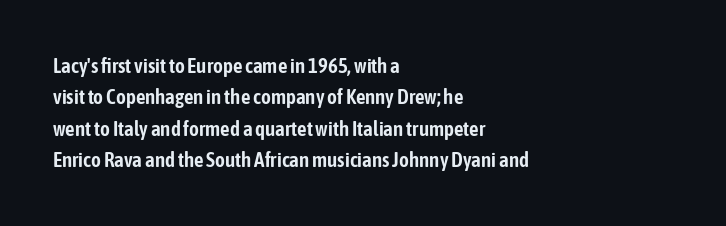
The image shows 21 px text type, upright; set left-aligned, normal line spacing (1.5x), normal letter spacing, not underlined.
